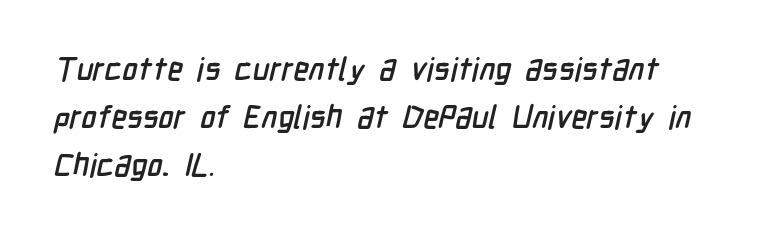
The image shows 32 px condensed sans-serif type; set left-aligned, normal line spacing (1.5x), normal letter spacing, not underlined; low stroke contrast and a medium x-height.
